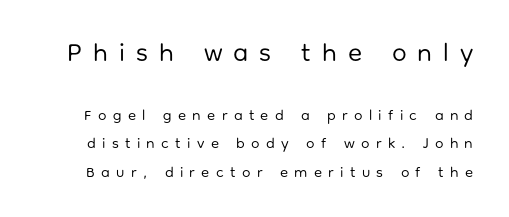
The image shows 26 px text type, upright; set line spacing 1.87x, unusually wide letter spacing (+0.42 em), not underlined; the first (top) block is 1.73x larger.
